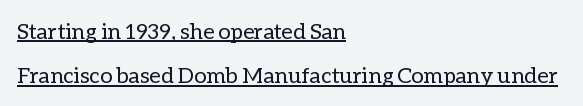
The image shows 22 px text type, upright; set left-aligned, loose line spacing (2.02x), normal letter spacing, underlined.
